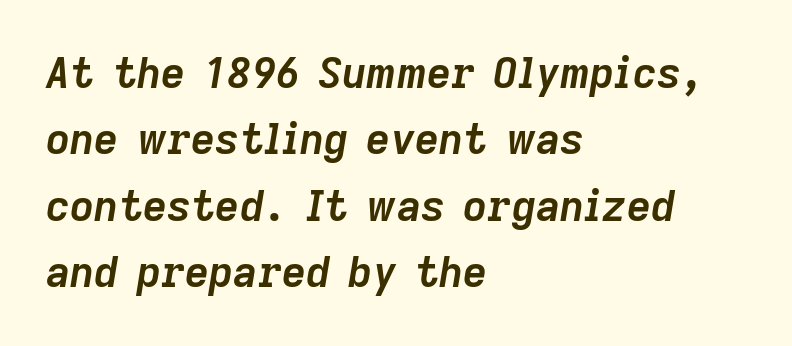
{"italic": "yes", "lean": "right", "slant_degrees": 9, "bold": "yes", "weight": "semibold", "width": "normal", "stroke_contrast": "low", "x_height": "medium", "monospaced": "no", "underline": "no", "align": "left", "line_spacing": "normal", "line_spacing_ratio": 1.58, "letter_spacing": "normal", "letter_spacing_em": 0.0, "glyph_px": 42}
